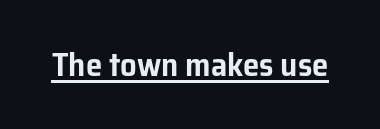
Glance below the letters and you will spot a drawn line. What stands out about the letter spacing? Nothing — it is the standard amount. The face used here is proportionally spaced, like ordinary book or web type. Font category for this specimen: sans-serif. It's the straight-up-and-down kind of type.
